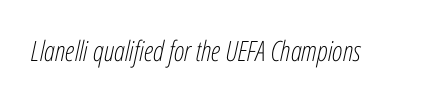
Q: Is the text bold? A: No.
Q: Is the text italic (slanted)? A: Yes, it leans right by about 12 degrees.
Q: Is the text underlined? A: No.
Q: Is the spacing between letters normal or unusually wide? A: Normal.
Q: Width (condensed, normal, or wide)? A: Condensed.
Q: Stroke contrast? A: Low.
Q: x-height? A: Medium.
Q: Monospaced? A: No.
